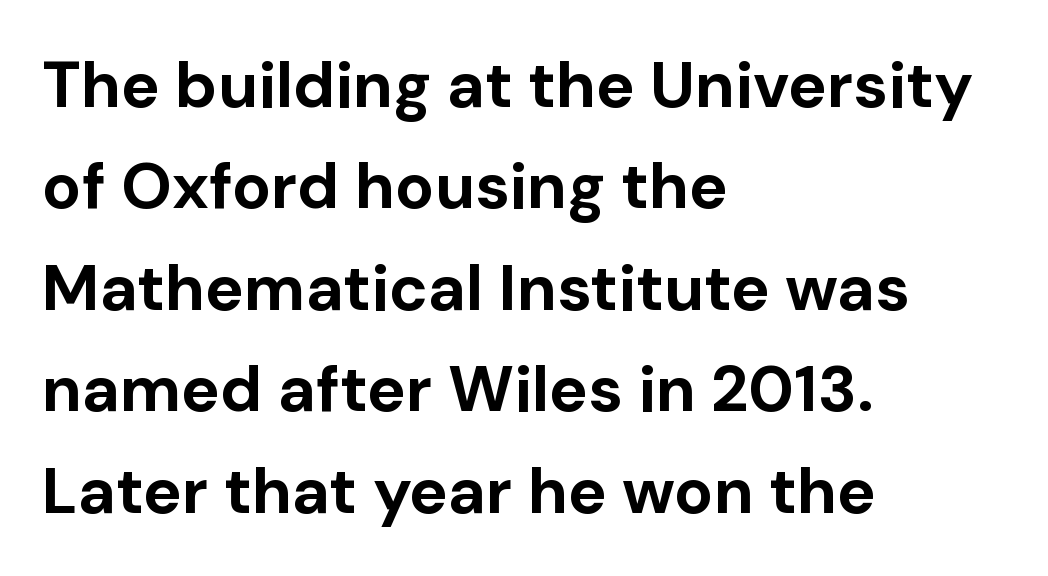
{"serif": "no", "italic": "no", "bold": "yes", "weight": "bold", "width": "normal", "stroke_contrast": "low", "x_height": "medium", "monospaced": "no", "underline": "no", "align": "left", "line_spacing": "normal", "line_spacing_ratio": 1.56, "letter_spacing": "normal", "letter_spacing_em": 0.0, "glyph_px": 65}
